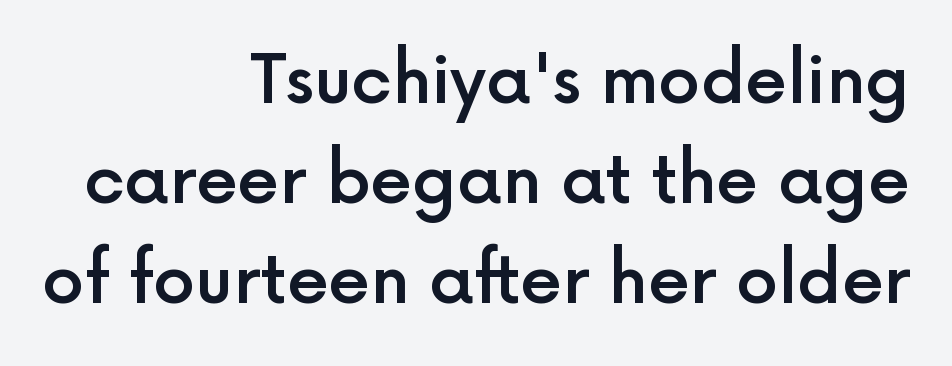
Q: Is the text bold? A: Semi-bold.
Q: Is the text italic (slanted)? A: No, it is upright.
Q: Is the typeface a serif or a sans-serif typeface? A: Sans-serif.
Q: Is the text underlined? A: No.
Q: How is the paragraph aligned? A: Right-aligned.
Q: Is the spacing between letters normal or unusually wide? A: Normal.
Q: Is the spacing between lines tight, normal or loose? A: Normal.
Q: Width (condensed, normal, or wide)? A: Normal.
Q: x-height? A: Medium.
Q: Monospaced? A: No.
